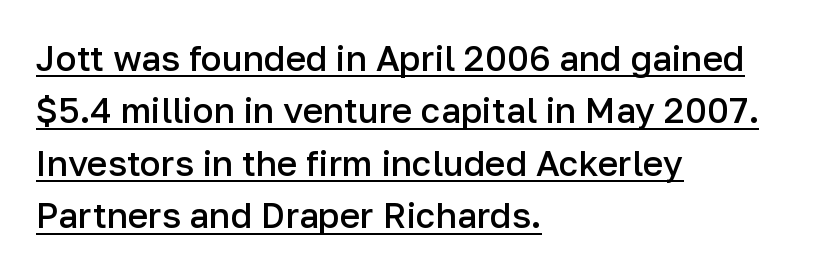
{"serif": "no", "italic": "no", "bold": "semi", "weight": "semibold", "width": "normal", "stroke_contrast": "low", "x_height": "medium", "monospaced": "no", "underline": "yes", "align": "left", "line_spacing": "normal", "line_spacing_ratio": 1.5, "letter_spacing": "normal", "letter_spacing_em": 0.0, "glyph_px": 35}
